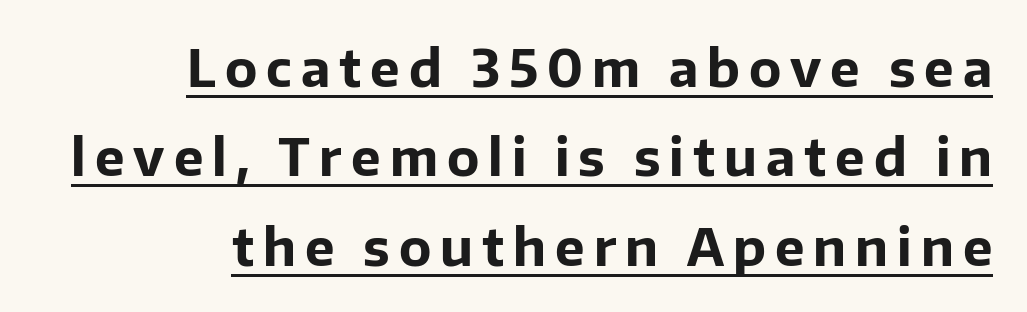
The image shows 50 px bold sans-serif type, upright; set right-aligned, line spacing 1.79x, underlined; low stroke contrast and a medium x-height.
